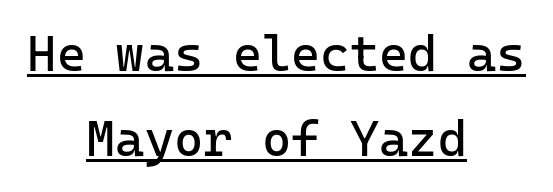
{"serif": "no", "italic": "no", "bold": "no", "weight": "regular", "width": "normal", "stroke_contrast": "low", "x_height": "medium", "underline": "yes", "align": "center", "line_spacing": "normal", "line_spacing_ratio": 1.7, "letter_spacing": "normal", "letter_spacing_em": 0.0, "glyph_px": 50}
